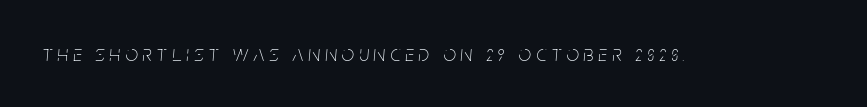
The image shows 22 px text type, italic (leaning right); set unusually wide letter spacing (+0.23 em), not underlined.
